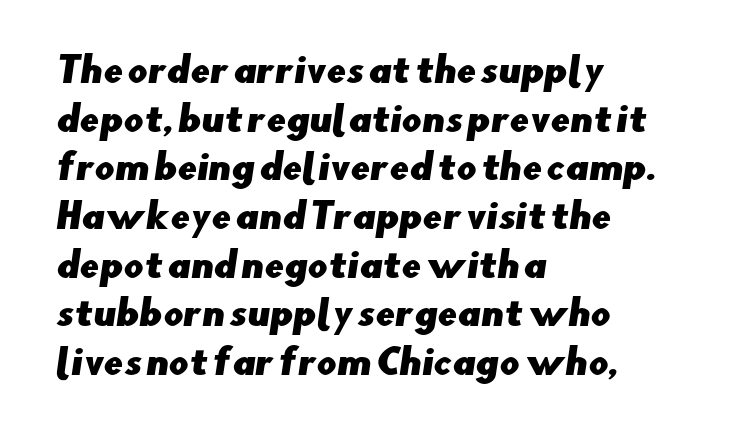
The image shows 35 px sans-serif type; set left-aligned, normal line spacing (1.39x), normal letter spacing, not underlined; low stroke contrast and a small x-height.
